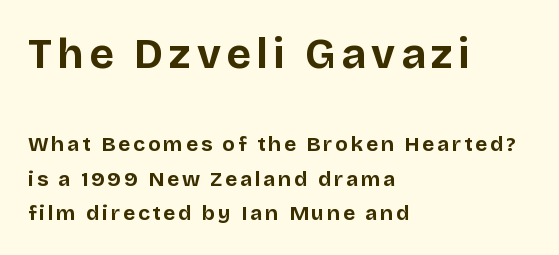
{"serif": "no", "italic": "no", "bold": "yes", "weight": "bold", "width": "normal", "stroke_contrast": "low", "x_height": "large", "monospaced": "no", "underline": "no", "align": "left", "line_spacing": "normal", "line_spacing_ratio": 1.65, "larger_block": "first", "size_ratio": 2.0, "glyph_px": 42}
